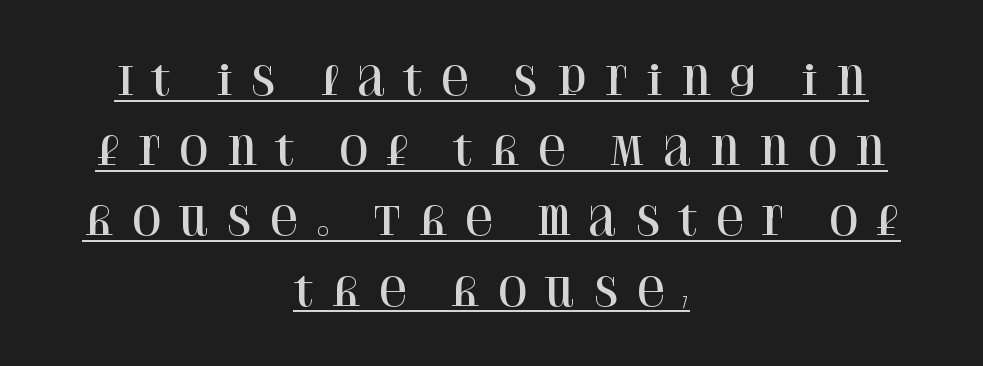
Look at the bottom of the vertical strokes: they flare into serifs here. The specimen reads as upright at a glance. Short and long lines alike share a common midpoint. Is there an underline? Yes — a line sits under the letters.
